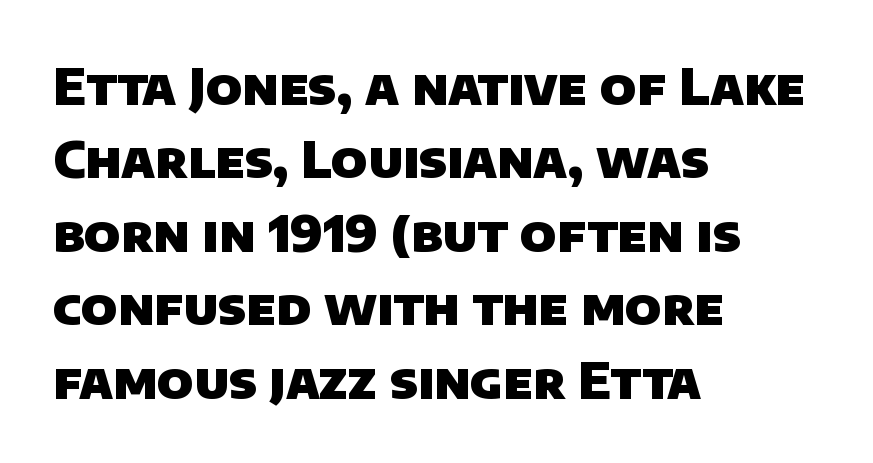
{"serif": "no", "bold": "yes", "weight": "heavy", "width": "normal", "stroke_contrast": "low", "x_height": "large", "monospaced": "no", "underline": "no", "align": "left", "line_spacing": "normal", "line_spacing_ratio": 1.47, "letter_spacing": "normal", "letter_spacing_em": 0.0, "glyph_px": 50}
